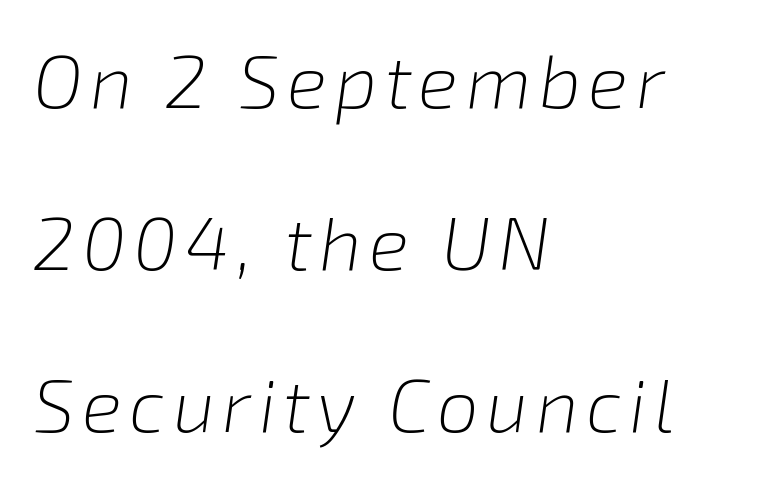
{"italic": "yes", "lean": "right", "slant_degrees": 8, "bold": "no", "weight": "light", "width": "normal", "stroke_contrast": "low", "x_height": "medium", "monospaced": "no", "underline": "no", "align": "left", "line_spacing": "loose", "line_spacing_ratio": 2.16, "glyph_px": 75}
